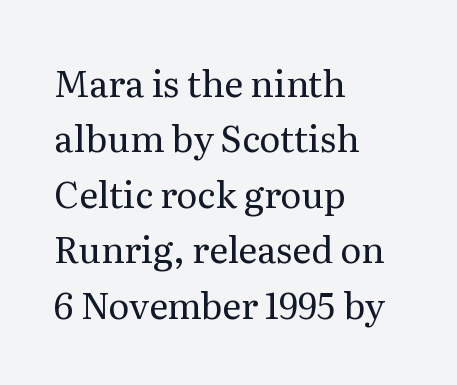
{"serif": "yes", "italic": "no", "bold": "no", "weight": "regular", "width": "normal", "stroke_contrast": "medium", "x_height": "medium", "monospaced": "no", "underline": "no", "align": "left", "line_spacing": "normal", "line_spacing_ratio": 1.54, "letter_spacing": "normal", "letter_spacing_em": 0.0, "glyph_px": 36}
